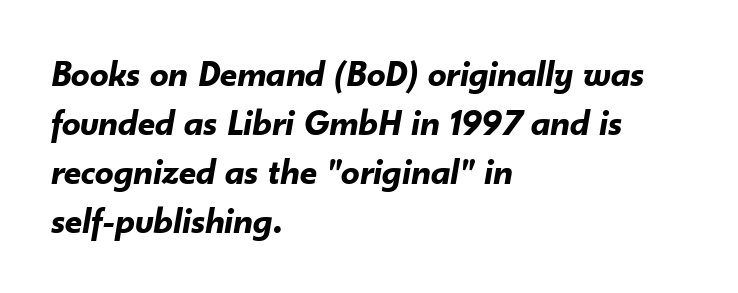
Q: Is the text bold? A: Yes.
Q: Is the text italic (slanted)? A: Yes, it leans right by about 10 degrees.
Q: Is the text underlined? A: No.
Q: How is the paragraph aligned? A: Left-aligned.
Q: Is the spacing between letters normal or unusually wide? A: Normal.
Q: Is the spacing between lines tight, normal or loose? A: Normal.
Q: Width (condensed, normal, or wide)? A: Normal.
Q: Stroke contrast? A: Low.
Q: x-height? A: Small.
Q: Monospaced? A: No.
